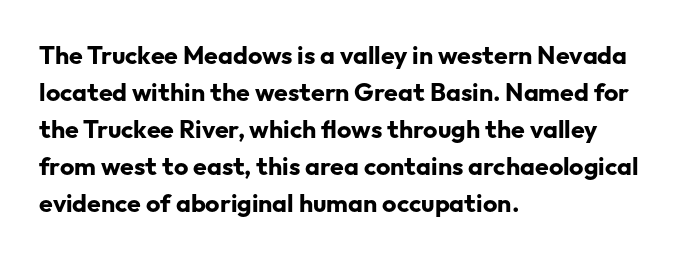
Horizontally, the lines are justified to the leading edge only. These words are printed bold, with thick strokes throughout. These lines sit exactly where default settings would place them. Every character sits straight up, as roman type does. Beneath every word, the page is bare.
